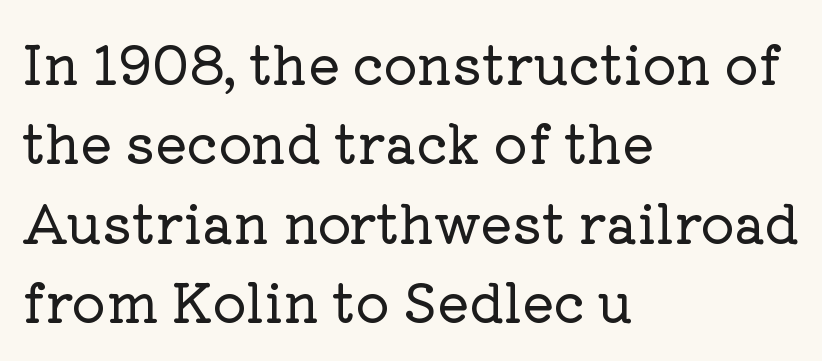
Characters follow at the spacing the type designer built in. These lines are composed in type with serifs. This rendering features lettering with no underline. Think of a printed novel: that variable character pitch is what you see here. The vertical gap from one line to the next is medium. Horizontally, the lines are justified to the leading edge only.
